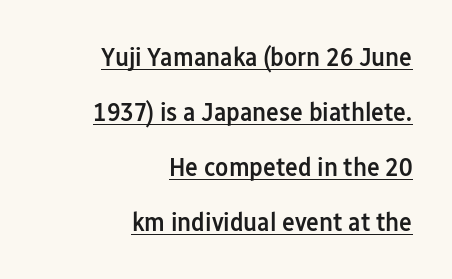
The image shows 27 px text type, upright; set right-aligned, loose line spacing (2.04x), normal letter spacing, underlined.
